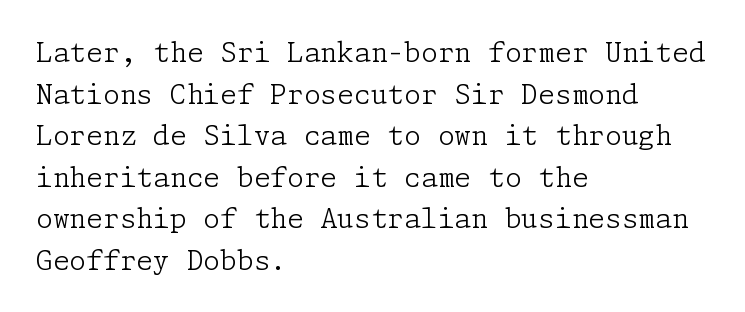
This sample uses an upright cut, with every glyph sitting square on the baseline. Lines of text with bare space underneath. The setting favours the left margin, as ordinary paragraphs usually do. Leading: standard. The typesetting does not lean heavy: it is not bold. You could call the tracking neutral — neither tight nor loose.
